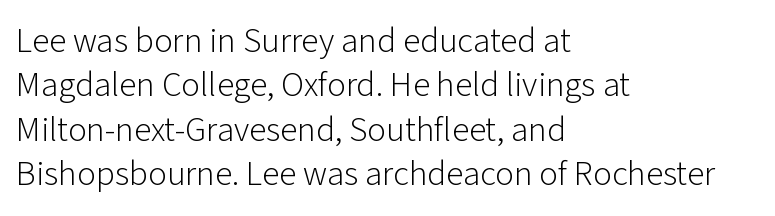
{"serif": "no", "italic": "no", "bold": "no", "weight": "light", "width": "normal", "stroke_contrast": "low", "x_height": "medium", "monospaced": "no", "underline": "no", "align": "left", "line_spacing": "normal", "line_spacing_ratio": 1.27, "letter_spacing": "normal", "letter_spacing_em": 0.0, "glyph_px": 35}
